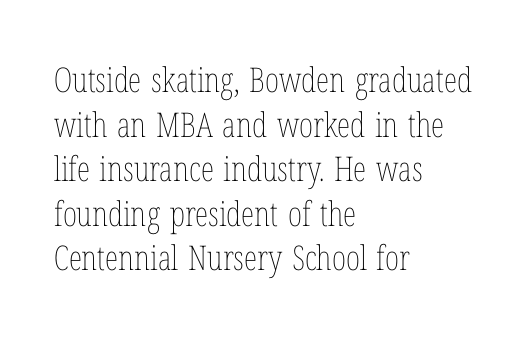
The image shows 34 px thin, condensed type, upright; set left-aligned, normal line spacing (1.31x), normal letter spacing, not underlined; low stroke contrast and a medium x-height.
